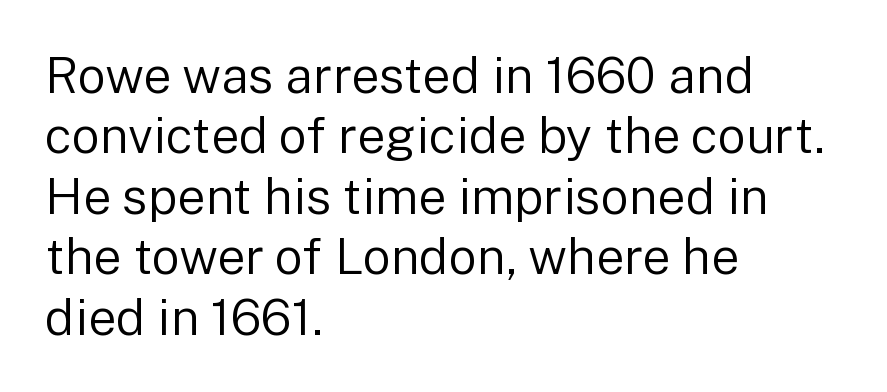
The strokes carry an ordinary text weight at most. The setting favours the left margin, as ordinary paragraphs usually do. How are the letters spaced? Ordinarily, with no added tracking. You could not count columns in this text — the font is proportionally spaced. These lines were composed using upright roman letters. Words float on clear page, feet unadorned.
